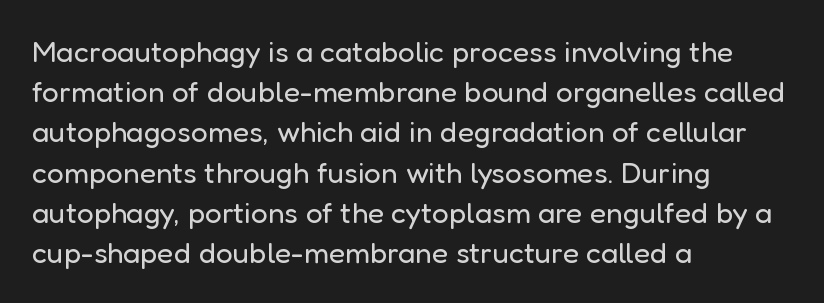
Q: Is the text bold? A: No.
Q: Is the text italic (slanted)? A: No, it is upright.
Q: Is the typeface a serif or a sans-serif typeface? A: Sans-serif.
Q: Is the text underlined? A: No.
Q: How is the paragraph aligned? A: Left-aligned.
Q: Is the spacing between letters normal or unusually wide? A: Normal.
Q: Is the spacing between lines tight, normal or loose? A: Normal.
Q: Width (condensed, normal, or wide)? A: Normal.
Q: Stroke contrast? A: Low.
Q: x-height? A: Medium.
Q: Monospaced? A: No.
